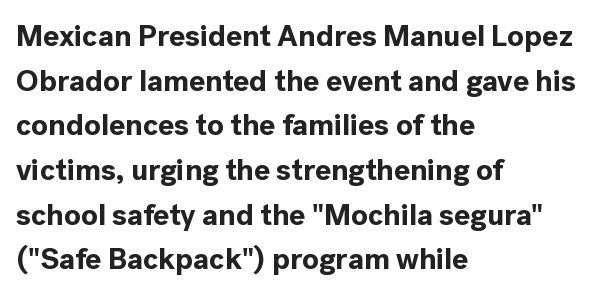
{"serif": "no", "italic": "no", "bold": "yes", "weight": "bold", "width": "normal", "x_height": "medium", "monospaced": "no", "underline": "no", "align": "left", "line_spacing": "normal", "line_spacing_ratio": 1.49, "letter_spacing": "normal", "letter_spacing_em": 0.0, "glyph_px": 30}
